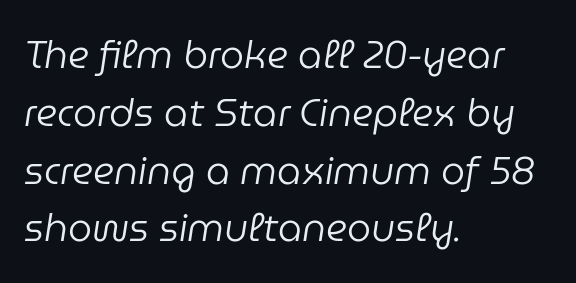
How would I describe the line gaps? Plain and ordinary. Line starts are locked; line ends wander. Is this a fixed-width face? No — the glyphs have proportional, varying widths. An italicized treatment has been applied to the whole sample. Characters follow at the spacing the type designer built in. The weight tops out at a normal text grade.
